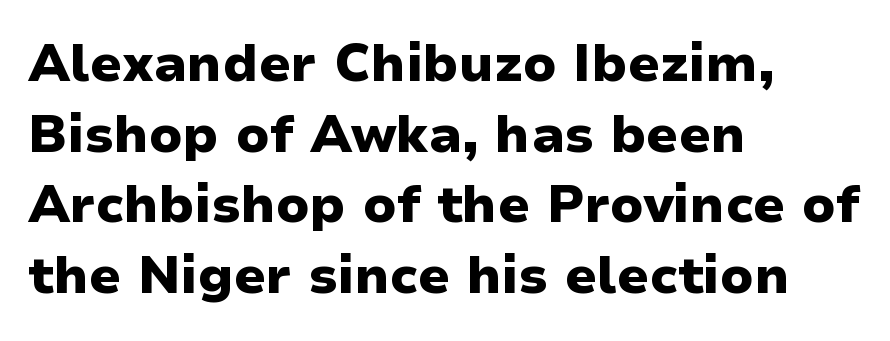
{"serif": "no", "italic": "no", "bold": "yes", "weight": "heavy", "width": "normal", "stroke_contrast": "low", "x_height": "medium", "monospaced": "no", "underline": "no", "align": "left", "line_spacing": "normal", "line_spacing_ratio": 1.36, "letter_spacing": "normal", "letter_spacing_em": 0.0, "glyph_px": 52}
